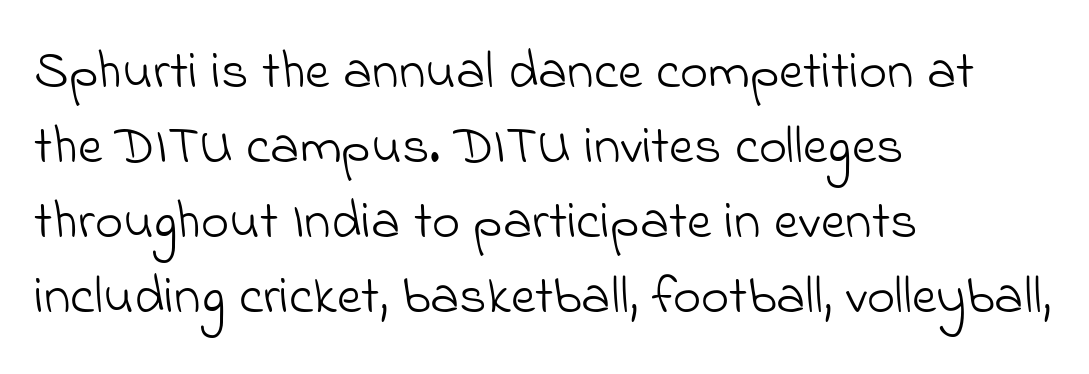
The image shows 54 px light sans-serif type; set left-aligned, normal line spacing (1.39x), normal letter spacing, not underlined; low stroke contrast and a small x-height.
